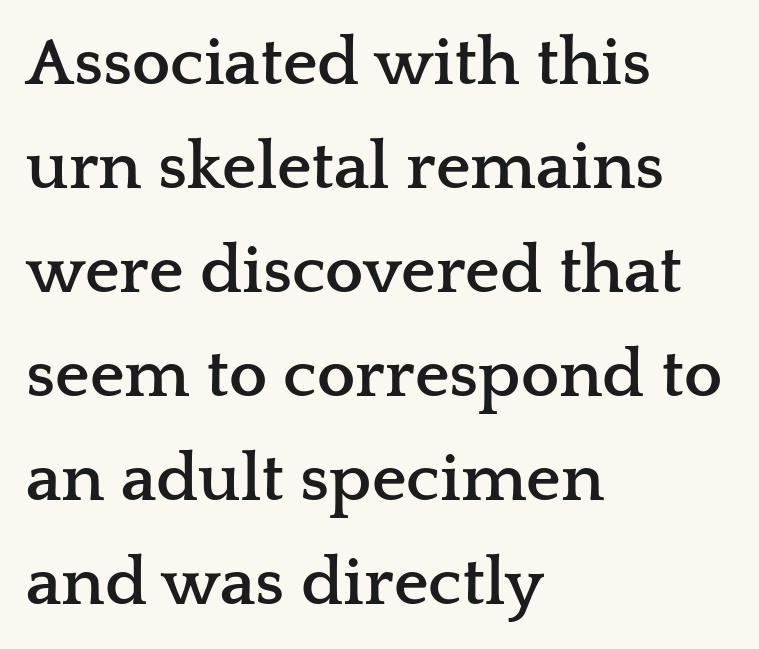
Serif or sans? Serif — the stroke terminals have little feet. The leading is moderate, giving the passage an even texture. The gap between lines stays unmarked. Spacing verdict: proportional, widths tailored to each character.
